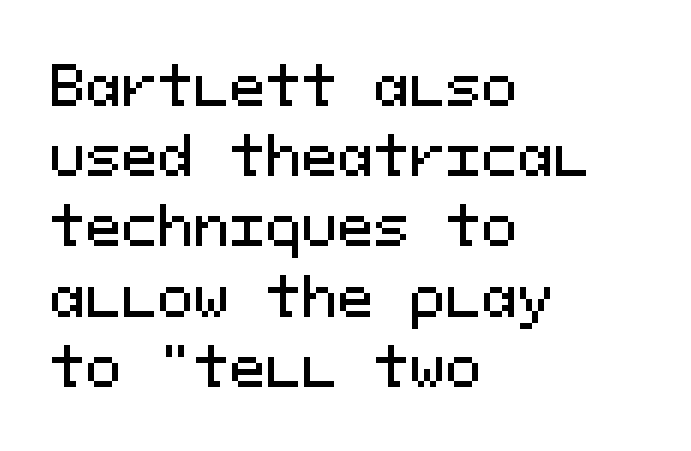
{"serif": "no", "italic": "no", "width": "normal", "stroke_contrast": "medium", "x_height": "medium", "monospaced": "yes", "underline": "no", "align": "left", "line_spacing": "normal", "line_spacing_ratio": 1.3, "letter_spacing": "normal", "letter_spacing_em": 0.0, "glyph_px": 54}
